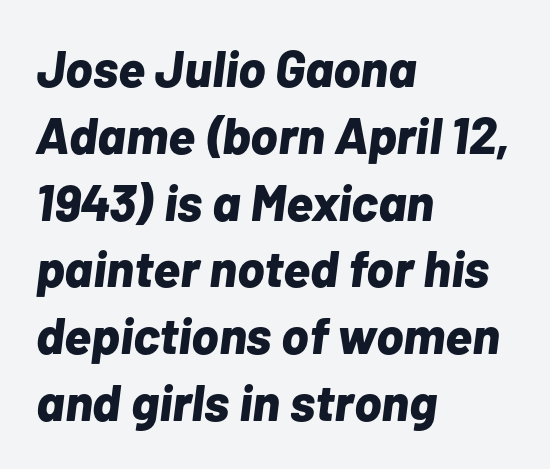
Q: Is the text bold? A: Yes.
Q: Is the text italic (slanted)? A: Yes, it leans right by about 7 degrees.
Q: Is the text underlined? A: No.
Q: How is the paragraph aligned? A: Left-aligned.
Q: Is the spacing between letters normal or unusually wide? A: Normal.
Q: Is the spacing between lines tight, normal or loose? A: Normal.
Q: Width (condensed, normal, or wide)? A: Normal.
Q: Stroke contrast? A: Low.
Q: x-height? A: Medium.
Q: Monospaced? A: No.
